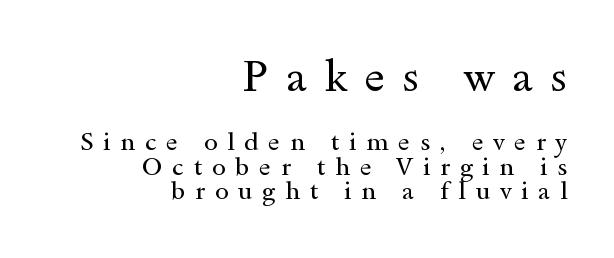
{"serif": "yes", "italic": "no", "bold": "no", "weight": "regular", "width": "wide", "x_height": "small", "monospaced": "no", "underline": "no", "align": "right", "line_spacing": "tight", "line_spacing_ratio": 0.98, "letter_spacing": "wide", "letter_spacing_em": 0.39, "larger_block": "first", "size_ratio": 1.76, "glyph_px": 44}
